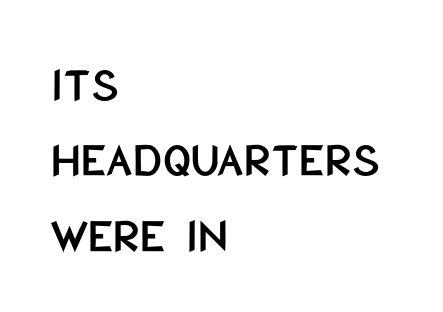
The designer went with a sans here, leaving each stem footless. What stands out about the letter spacing? Nothing — it is the standard amount. Quick note: not italic, upright. Teacher's note: observe the even left margin — that is flush-left alignment.
